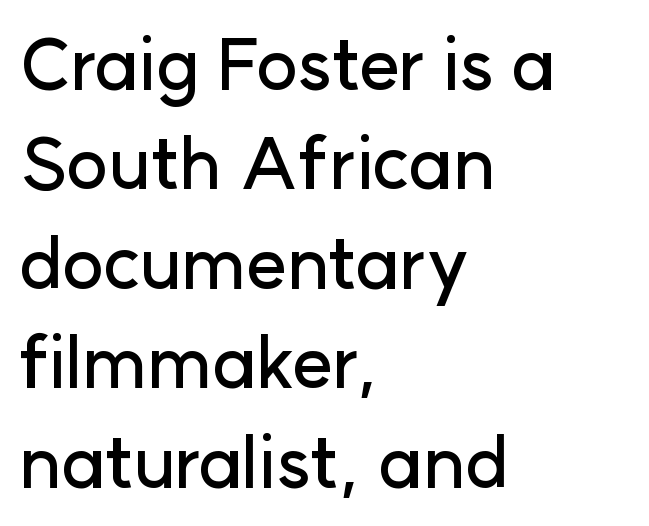
{"serif": "no", "italic": "no", "width": "normal", "stroke_contrast": "low", "x_height": "medium", "monospaced": "no", "underline": "no", "align": "left", "line_spacing": "normal", "line_spacing_ratio": 1.4, "letter_spacing": "normal", "letter_spacing_em": 0.0, "glyph_px": 71}
